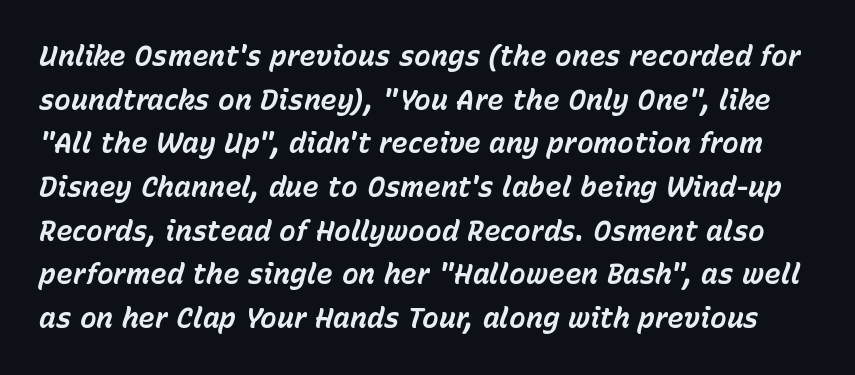
A typesetter would call this proportional, since set widths differ per character. Every character sits at an angle, as italics do. Honestly, the row spacing looks completely unremarkable. The passage shown is not underscored anywhere.
